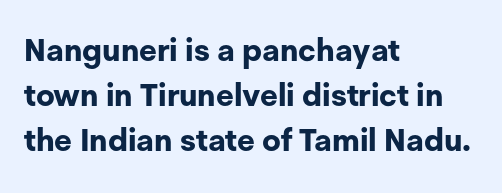
The image shows 31 px bold sans-serif type, upright; set left-aligned, normal line spacing (1.45x), normal letter spacing, not underlined; low stroke contrast and a medium x-height.
